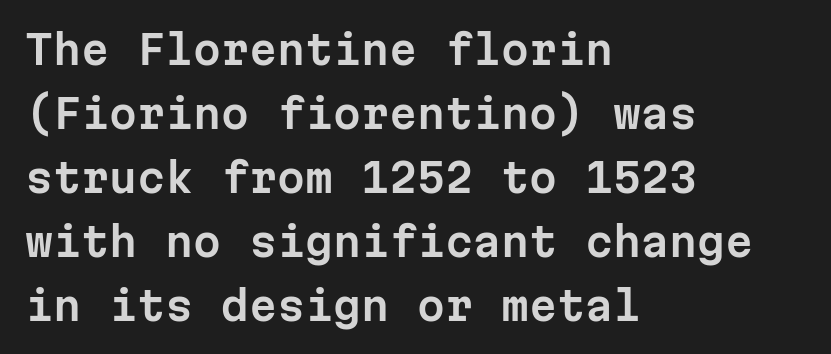
The image shows 40 px sans-serif type, upright, monospaced; set left-aligned, normal line spacing (1.6x), normal letter spacing, not underlined; low stroke contrast and a medium x-height.
